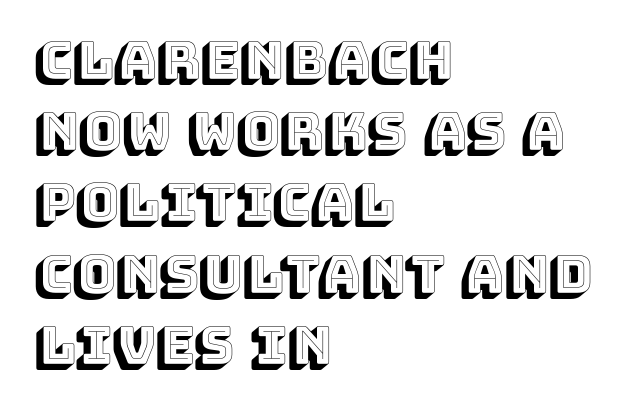
The image shows 52 px text type, upright; set left-aligned, normal line spacing (1.37x), normal letter spacing, not underlined; a large x-height.
